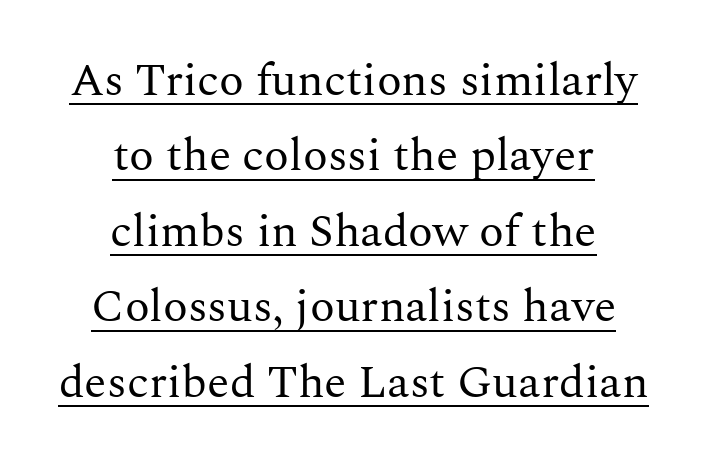
{"serif": "yes", "italic": "no", "bold": "no", "weight": "regular", "width": "normal", "stroke_contrast": "medium", "x_height": "medium", "monospaced": "no", "underline": "yes", "align": "center", "line_spacing": "normal", "line_spacing_ratio": 1.64, "letter_spacing": "normal", "letter_spacing_em": 0.0, "glyph_px": 46}
